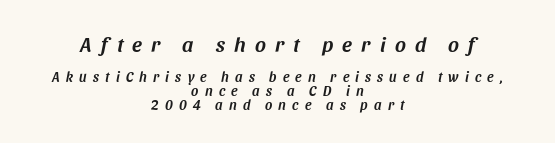
{"italic": "yes", "lean": "right", "slant_degrees": 11, "underline": "no", "align": "center", "line_spacing": "tight", "line_spacing_ratio": 0.98, "letter_spacing": "wide", "letter_spacing_em": 0.44, "larger_block": "first", "size_ratio": 1.5, "glyph_px": 21}
